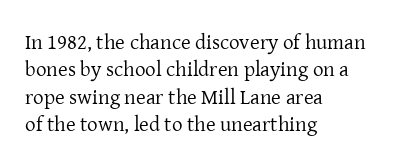
Reading down the block, your eye returns to a fixed left position each line. The weight tops out at a normal text grade. Interline gaps are of average width in this sample. The letters sit at their default tracking, neither squeezed nor spread.
